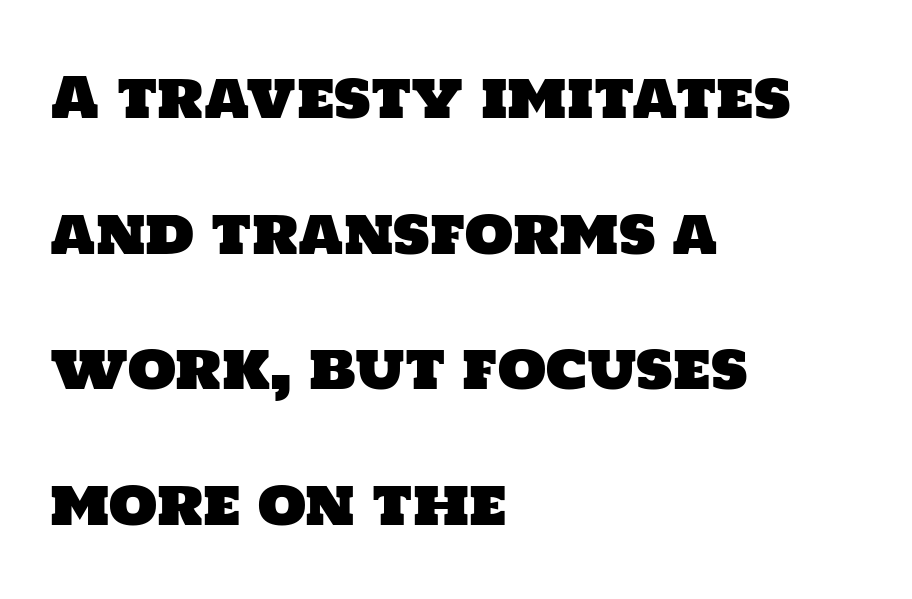
{"serif": "no", "width": "normal", "stroke_contrast": "low", "x_height": "large", "monospaced": "no", "underline": "no", "align": "left", "line_spacing": "loose", "line_spacing_ratio": 2.42, "letter_spacing": "normal", "letter_spacing_em": 0.0, "glyph_px": 56}
